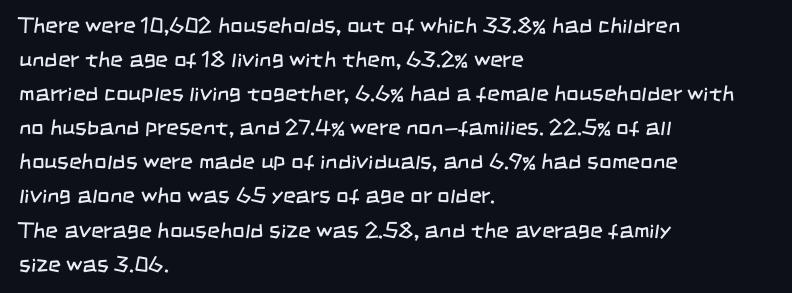
The passage shown is not underscored anywhere. Caption: face not bold, strokes unweighted. Tracking value appears to be zero — textbook default spacing. Leading: standard. The rag falls on the right side of this text block.
